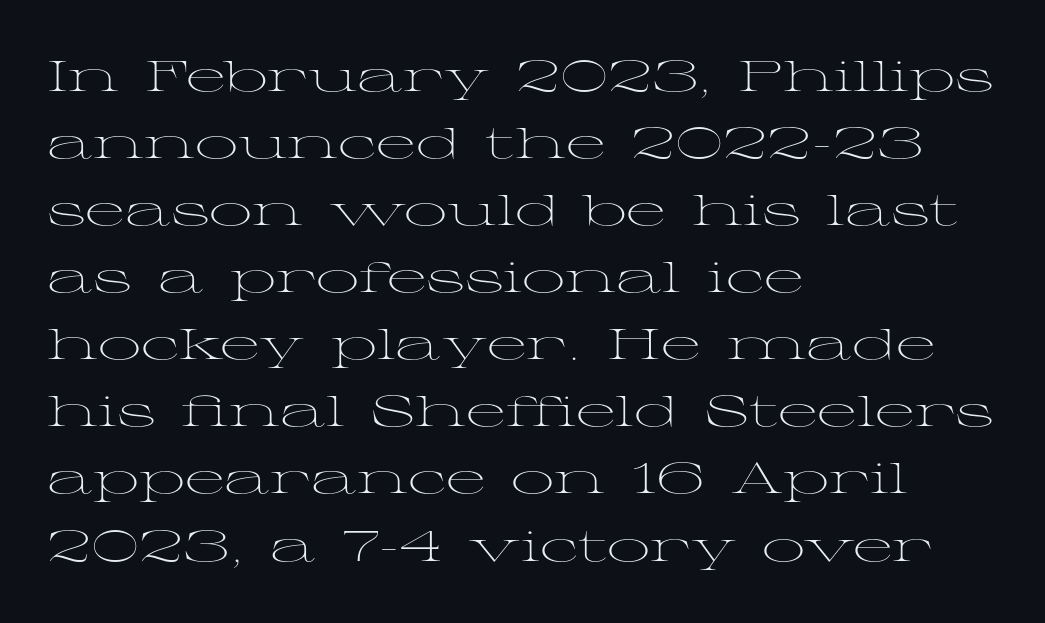
The rows are spaced the way most documents space them. Does the copy run flush right? No — it runs flush left. Students, note that the glyphs here touch the page at normal intervals. Proportional: the letters do not fall into vertical columns. Is the type heavy? It reads as light-to-regular instead.
